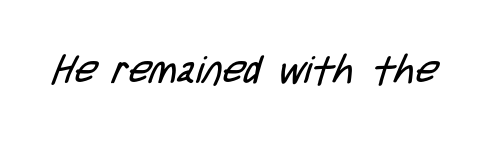
{"serif": "no", "bold": "no", "weight": "regular", "width": "condensed", "stroke_contrast": "low", "x_height": "large", "monospaced": "no", "underline": "no", "letter_spacing": "normal", "letter_spacing_em": 0.0, "glyph_px": 38}
